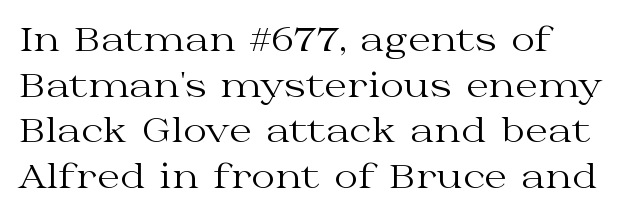
{"serif": "yes", "italic": "no", "bold": "no", "weight": "regular", "width": "wide", "stroke_contrast": "medium", "x_height": "medium", "monospaced": "no", "underline": "no", "align": "left", "line_spacing": "normal", "line_spacing_ratio": 1.38, "letter_spacing": "normal", "letter_spacing_em": 0.0, "glyph_px": 33}
